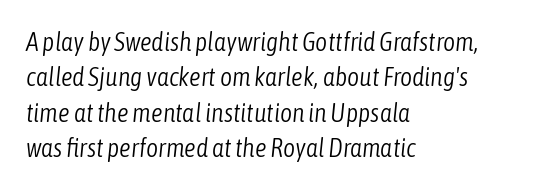
Characters are canted at an angle relative to the baseline's perpendicular. Standard letterfit; no display-style spreading of the glyphs. Interline gaps are of average width in this sample. Where is the straight margin? On the left. Any mark beneath the type? The region is blank.
